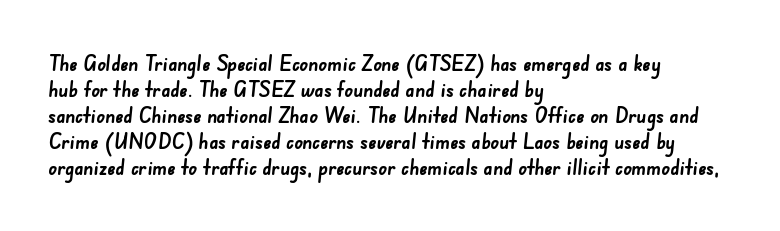
Q: Is the text bold? A: Yes.
Q: Is the text underlined? A: No.
Q: How is the paragraph aligned? A: Left-aligned.
Q: Is the spacing between letters normal or unusually wide? A: Normal.
